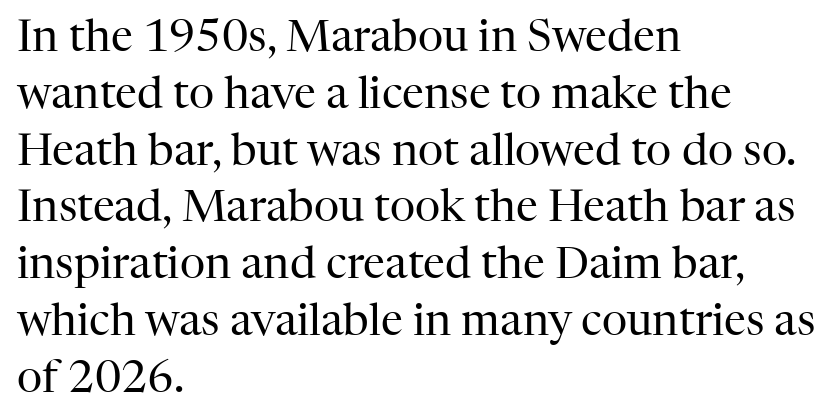
Nobody drew a line under any word here. Rows of type keep a routine distance in the vertical direction. The typography opts for an upright posture over an oblique one. Is the stroke heavy? The answer is a plain regular-or-lighter.
